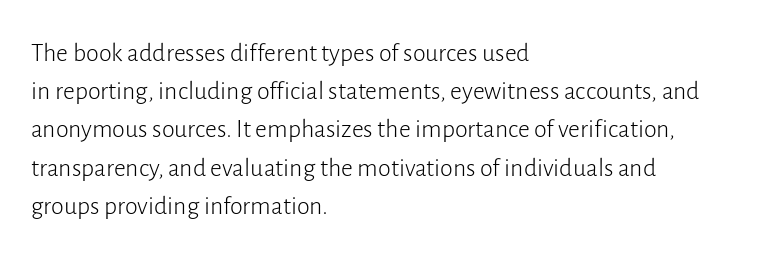
{"italic": "no", "bold": "no", "underline": "no", "align": "left", "line_spacing": "normal", "line_spacing_ratio": 1.47, "letter_spacing": "normal", "letter_spacing_em": 0.0, "glyph_px": 26}
